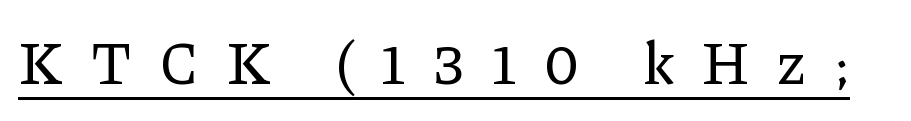
The type sits square on the baseline with zero lean. Do the characters align in a grid? No, the font is proportional. The glyphs are accompanied by a horizontal stroke just below them. Does the type have serifs? Yes, each stem ends in a small foot.
